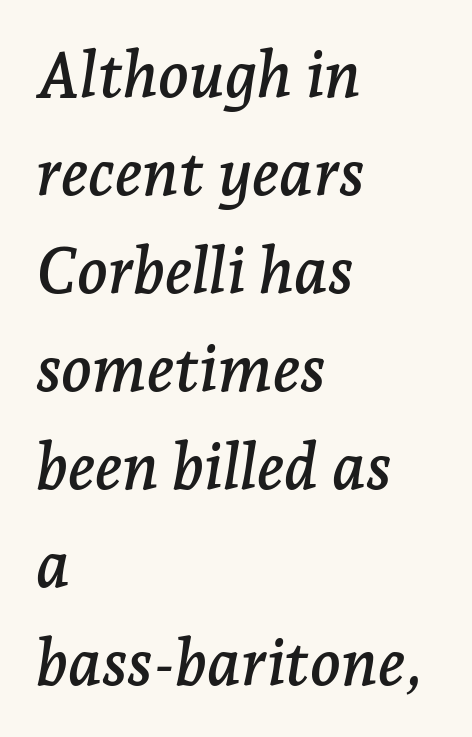
The setting favours the left margin, as ordinary paragraphs usually do. Any mark beneath the type? The region is blank. Varying glyph widths throughout — classic text-font behaviour. Does the lettering tilt? It does — this is italic.
